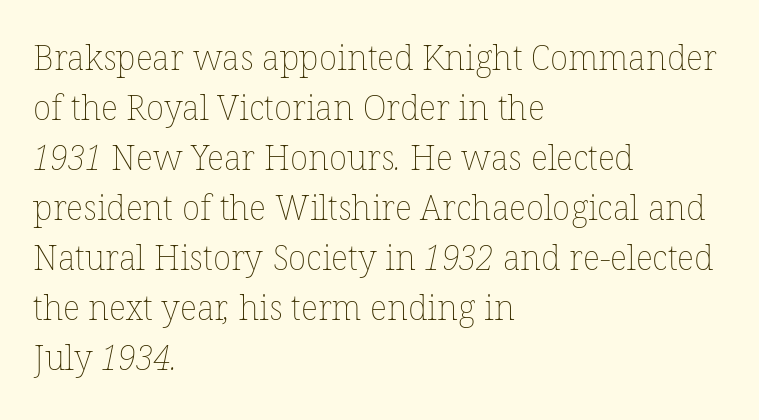
Decoration check: the copy has no underline. Is this a fixed-width face? No — the glyphs have proportional, varying widths. Each stroke keeps to a modest, everyday thickness or less. Teacher's note: observe the even left margin — that is flush-left alignment. Observe the ordinary spacing: letters are neighbours, not strangers. The lines sit at an ordinary, default distance from one another.
